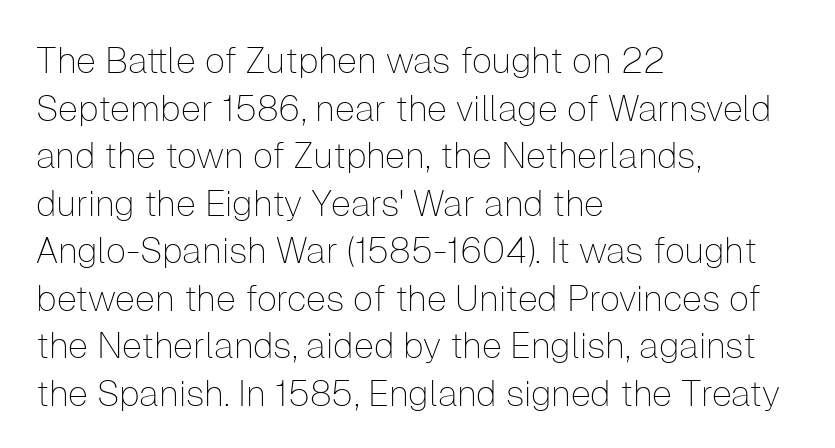
{"serif": "no", "italic": "no", "bold": "no", "weight": "thin", "width": "normal", "stroke_contrast": "low", "x_height": "medium", "monospaced": "no", "underline": "no", "align": "left", "line_spacing": "normal", "line_spacing_ratio": 1.32, "letter_spacing": "normal", "letter_spacing_em": 0.0, "glyph_px": 36}
